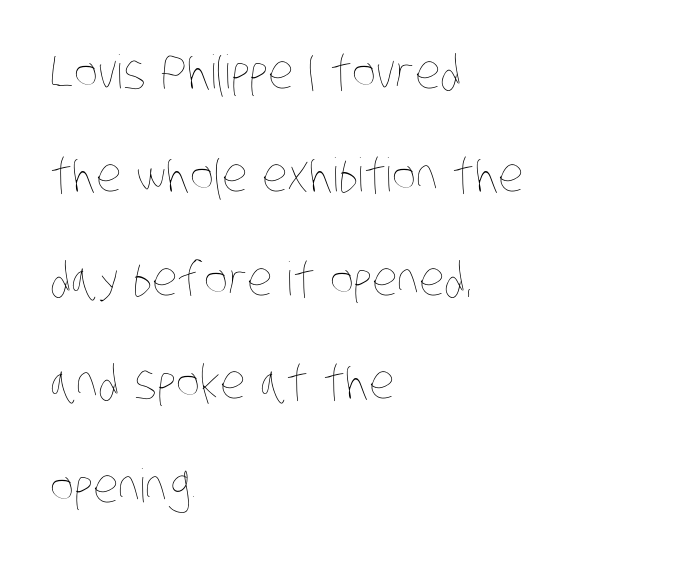
{"bold": "no", "weight": "thin", "width": "condensed", "stroke_contrast": "low", "x_height": "large", "monospaced": "no", "underline": "no", "align": "left", "line_spacing": "loose", "line_spacing_ratio": 2.25, "letter_spacing": "normal", "letter_spacing_em": 0.0, "glyph_px": 46}
